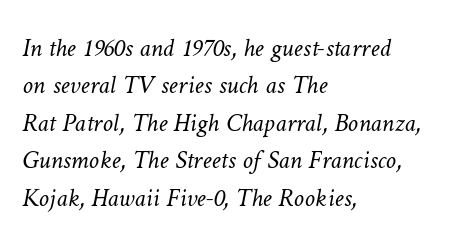
The image shows 26 px text type; set left-aligned, normal line spacing (1.44x), normal letter spacing, not underlined.
